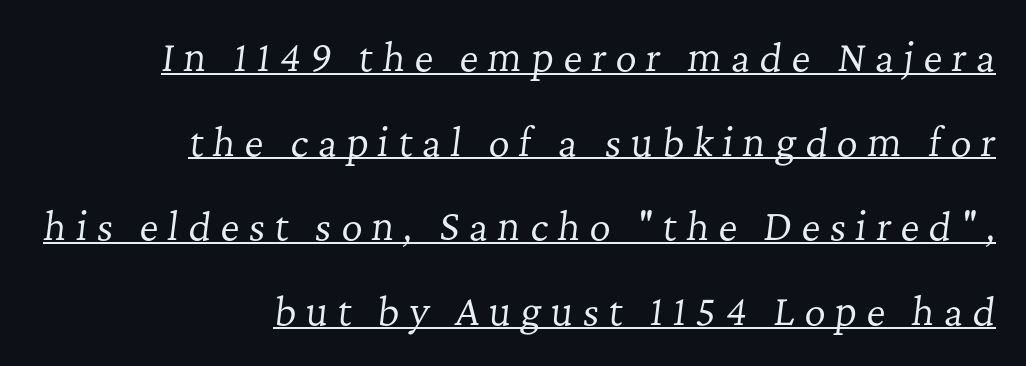
Q: Is the text bold? A: No.
Q: Is the text italic (slanted)? A: Yes, it leans right by about 7 degrees.
Q: Is the typeface a serif or a sans-serif typeface? A: Serif.
Q: Is the text underlined? A: Yes.
Q: How is the paragraph aligned? A: Right-aligned.
Q: Is the spacing between letters normal or unusually wide? A: Unusually wide.
Q: Is the spacing between lines tight, normal or loose? A: Loose.
Q: Width (condensed, normal, or wide)? A: Normal.
Q: Stroke contrast? A: Low.
Q: x-height? A: Medium.
Q: Monospaced? A: No.
